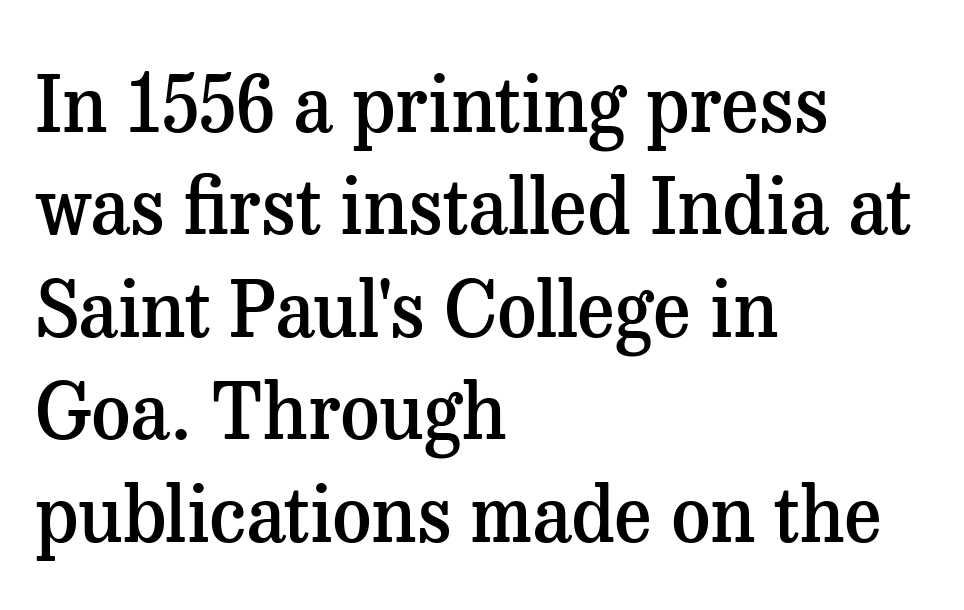
{"serif": "yes", "italic": "no", "bold": "semi", "weight": "semibold", "width": "normal", "stroke_contrast": "medium", "x_height": "medium", "monospaced": "no", "underline": "no", "align": "left", "line_spacing": "normal", "line_spacing_ratio": 1.33, "letter_spacing": "normal", "letter_spacing_em": 0.0, "glyph_px": 77}
